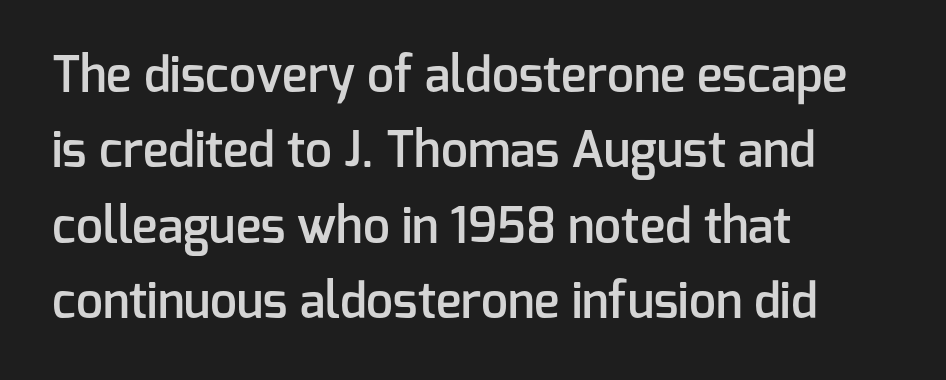
Each letter's strokes conclude bluntly, with no projecting serifs. The letters are semibold — heavier than regular but short of a full bold. The specimen reads as upright at a glance. All the whitespace from short lines collects on the right.
